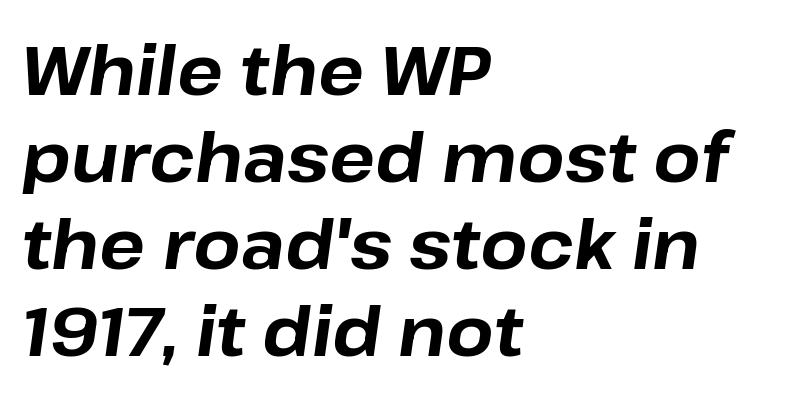
{"italic": "yes", "lean": "right", "slant_degrees": 8, "bold": "yes", "weight": "bold", "width": "normal", "stroke_contrast": "low", "x_height": "medium", "monospaced": "no", "underline": "no", "align": "left", "line_spacing": "normal", "line_spacing_ratio": 1.28, "letter_spacing": "normal", "letter_spacing_em": 0.0, "glyph_px": 68}
